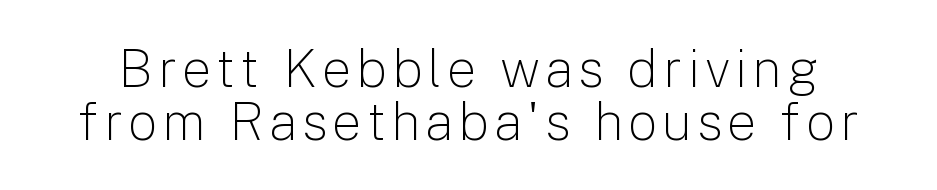
Q: Is the text bold? A: No.
Q: Is the text italic (slanted)? A: No, it is upright.
Q: Is the typeface a serif or a sans-serif typeface? A: Sans-serif.
Q: Is the text underlined? A: No.
Q: Is the spacing between lines tight, normal or loose? A: Tight.
Q: Width (condensed, normal, or wide)? A: Normal.
Q: Stroke contrast? A: Low.
Q: x-height? A: Medium.
Q: Monospaced? A: No.
